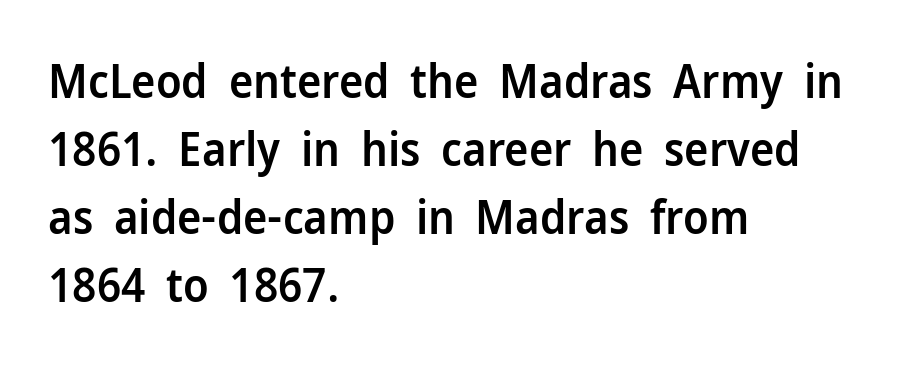
Bare-footed words on every line. Semibold letterforms, between regular and bold. Typeset ragged right — the left edge is the straight one. Designer's note — italics off, roman on.
